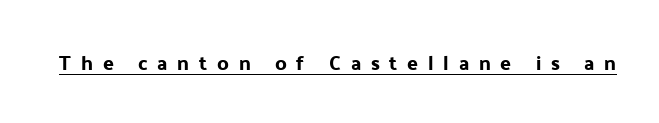
Q: Is the text italic (slanted)? A: No, it is upright.
Q: Is the text underlined? A: Yes.
Q: Is the spacing between letters normal or unusually wide? A: Unusually wide.
